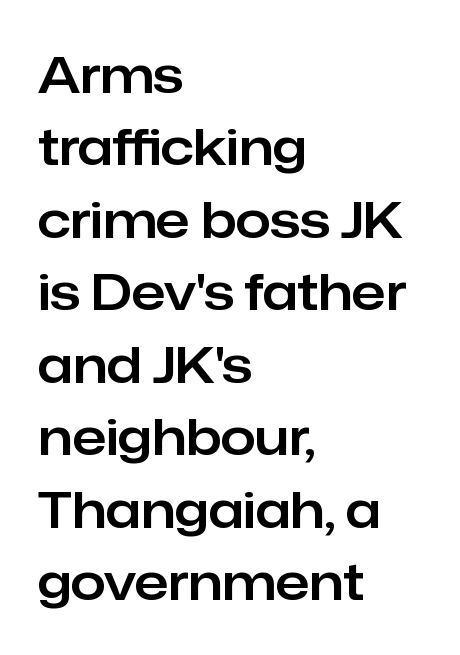
The ragged edge is on the right, which tells us the setting is flush left. If you drew a line through each stem, it would be perfectly vertical. Does the leading feel generous? No, just average. These lines are composed in type without serifs.
